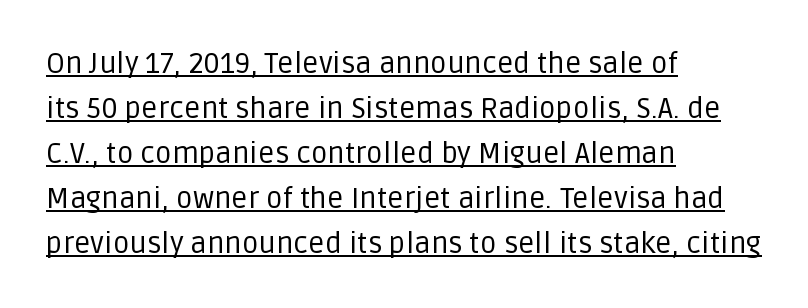
The rag falls on the right side of this text block. Honestly, the row spacing looks completely unremarkable. Each letter keeps its own natural width here, so spacing adapts to shape. A baseline rule has been typeset under these characters. Nope, not italic — everything's standing straight. Compared with typical body copy, the letter spacing here is the same.
